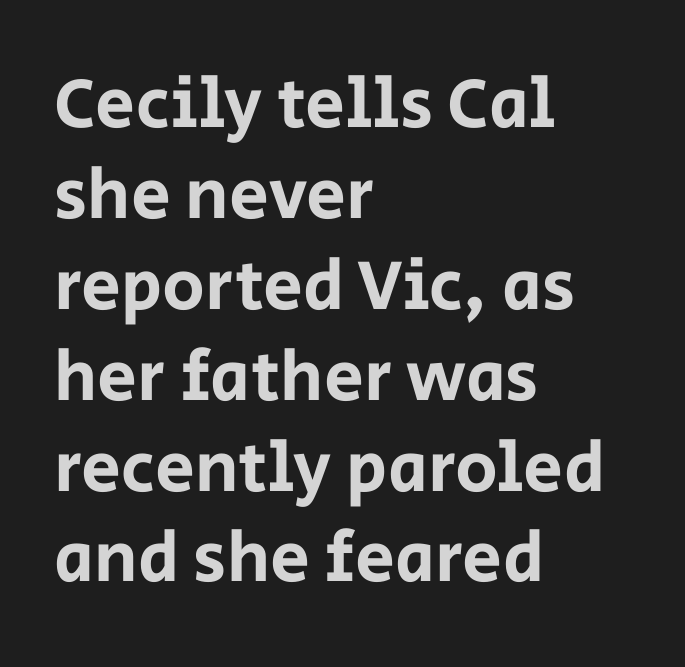
The image shows 71 px sans-serif type, upright; set left-aligned, normal line spacing (1.28x), normal letter spacing, not underlined; low stroke contrast and a large x-height.
